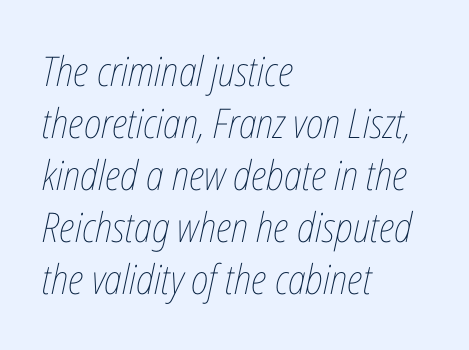
The image shows 41 px thin, condensed type, italic (leaning right); set left-aligned, normal line spacing (1.27x), normal letter spacing, not underlined; low stroke contrast and a medium x-height.
